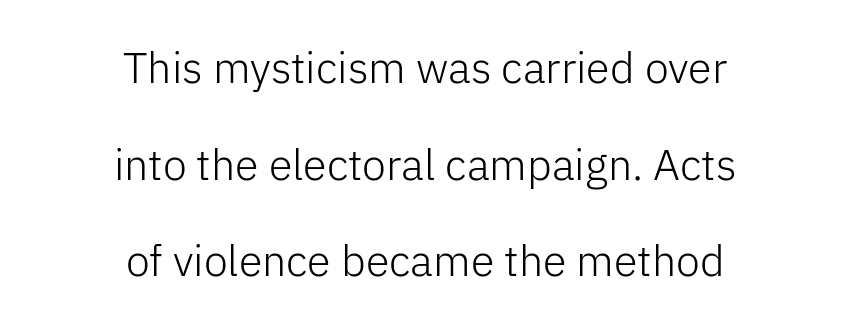
{"serif": "no", "italic": "no", "bold": "no", "weight": "light", "width": "normal", "stroke_contrast": "low", "x_height": "medium", "monospaced": "no", "underline": "no", "align": "center", "line_spacing": "loose", "line_spacing_ratio": 2.25, "letter_spacing": "normal", "letter_spacing_em": 0.0, "glyph_px": 43}
